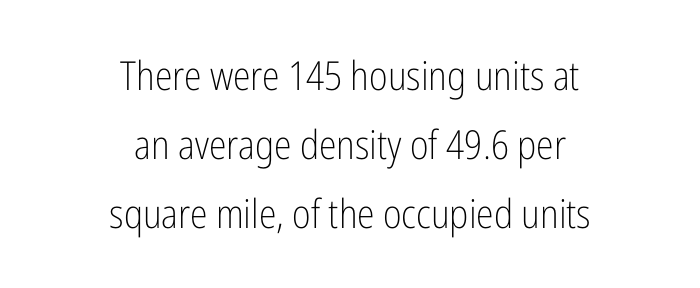
{"serif": "no", "italic": "no", "bold": "no", "weight": "light", "width": "condensed", "stroke_contrast": "low", "x_height": "medium", "monospaced": "no", "underline": "no", "align": "center", "line_spacing_ratio": 1.73, "letter_spacing": "normal", "letter_spacing_em": 0.0, "glyph_px": 40}
